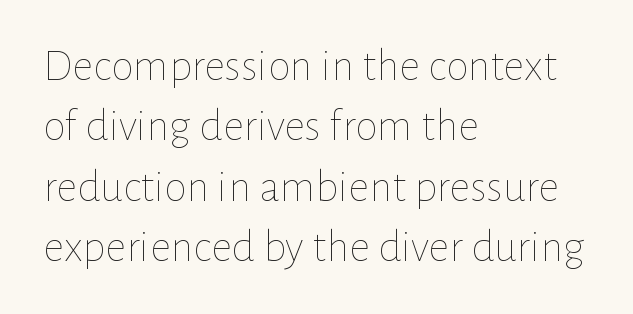
{"italic": "no", "bold": "no", "weight": "thin", "width": "normal", "stroke_contrast": "low", "x_height": "medium", "monospaced": "no", "underline": "no", "align": "left", "line_spacing": "normal", "line_spacing_ratio": 1.31, "letter_spacing": "normal", "letter_spacing_em": 0.0, "glyph_px": 46}
